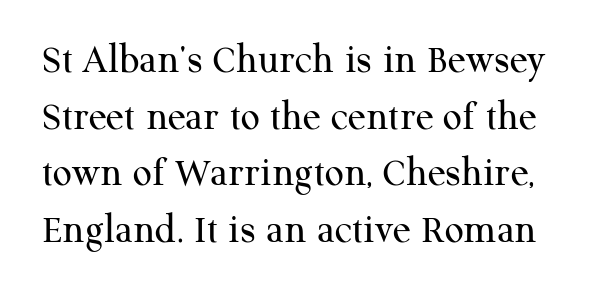
Lines of text with bare space underneath. Think of a printed novel: that variable character pitch is what you see here. The rendering uses a moderate line-height, typical for paragraphs. Every stem runs plumb, perpendicular to the baseline. I'd call this a serif setting — the letters wear small feet. Spacing between characters is what you'd get straight out of the box.
